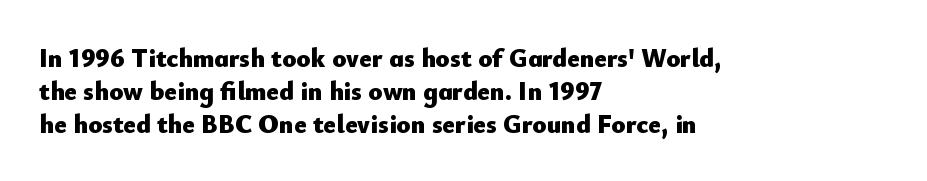
The image shows 26 px bold type, upright; set left-aligned, normal line spacing (1.27x), normal letter spacing, not underlined.
